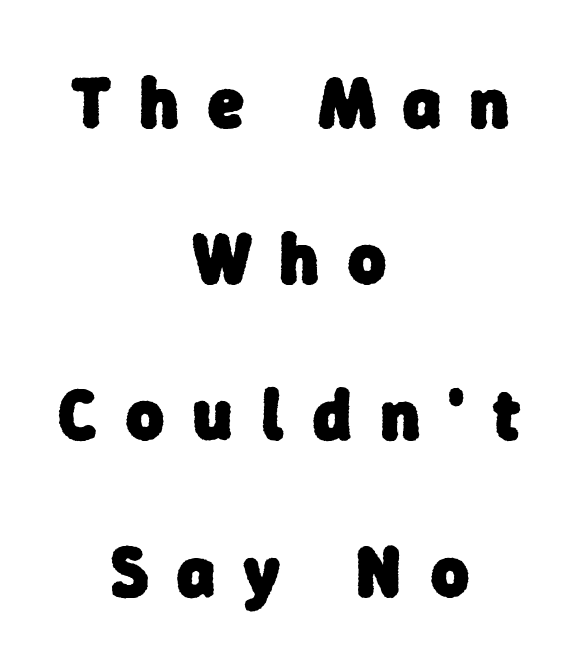
{"serif": "no", "bold": "yes", "weight": "heavy", "width": "normal", "stroke_contrast": "low", "x_height": "medium", "monospaced": "no", "underline": "no", "align": "center", "line_spacing": "loose", "line_spacing_ratio": 2.17, "letter_spacing": "wide", "letter_spacing_em": 0.41, "glyph_px": 72}
